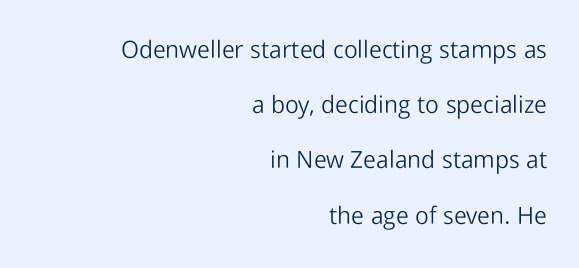
{"italic": "no", "bold": "no", "underline": "no", "align": "right", "line_spacing": "loose", "line_spacing_ratio": 2.3, "letter_spacing": "normal", "letter_spacing_em": 0.0, "glyph_px": 24}
